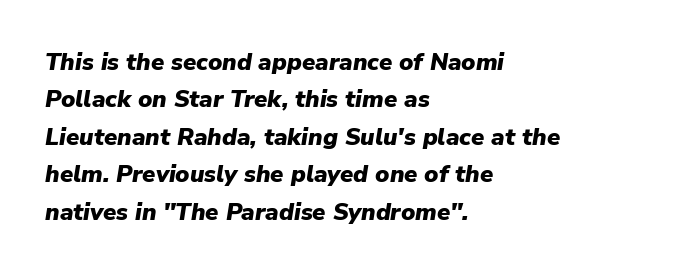
{"italic": "yes", "lean": "right", "slant_degrees": 9, "bold": "yes", "underline": "no", "align": "left", "line_spacing": "normal", "line_spacing_ratio": 1.56, "letter_spacing": "normal", "letter_spacing_em": 0.0, "glyph_px": 24}
